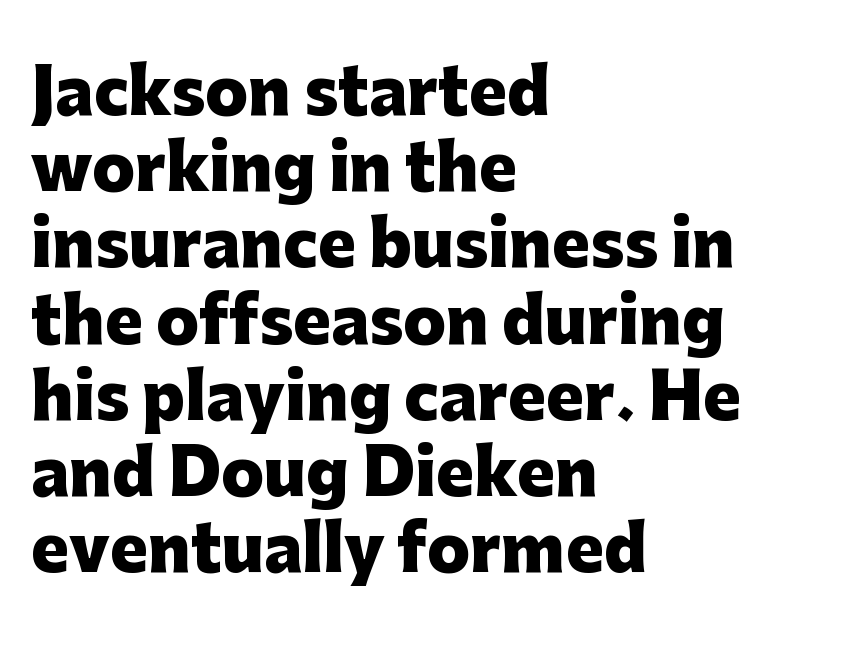
Q: Is the text bold? A: Yes.
Q: Is the text italic (slanted)? A: No, it is upright.
Q: Is the typeface a serif or a sans-serif typeface? A: Sans-serif.
Q: Is the text underlined? A: No.
Q: How is the paragraph aligned? A: Left-aligned.
Q: Is the spacing between letters normal or unusually wide? A: Normal.
Q: Width (condensed, normal, or wide)? A: Normal.
Q: Stroke contrast? A: Low.
Q: x-height? A: Medium.
Q: Monospaced? A: No.
